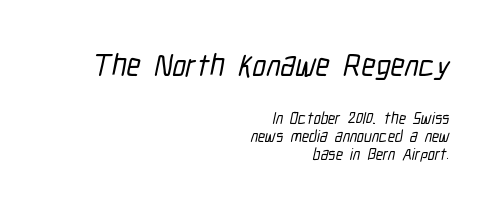
The image shows 31 px condensed sans-serif type; set right-aligned, tight line spacing (1.13x), normal letter spacing, not underlined; the first (top) block is 1.94x larger; low stroke contrast and a medium x-height.
